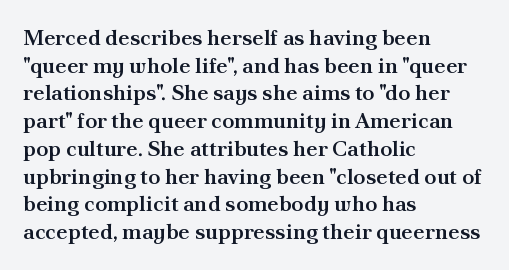
You can tell it's not italic because the verticals are truly vertical. Underlining? Definitely not there. Teacher's note: observe the even left margin — that is flush-left alignment. On the weight axis this lands at semibold, roughly 600.
